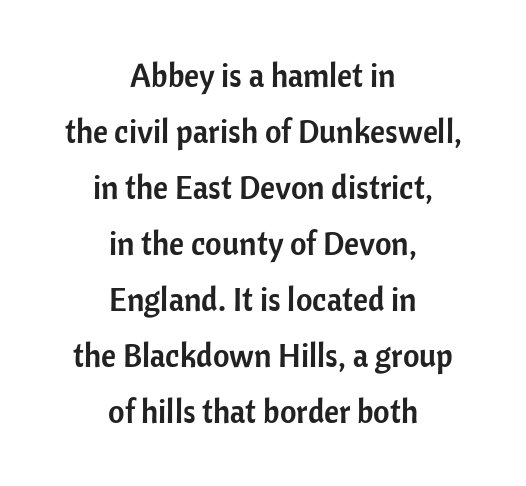
Ordinary non-slanted type is in use. Do the characters align in a grid? No, the font is proportional. A typesetter would label this face a sans. A clean baseline with only descenders dipping below it. The type is set solid horizontally, with unmodified tracking. The rendering positions every line midway between the sides.
